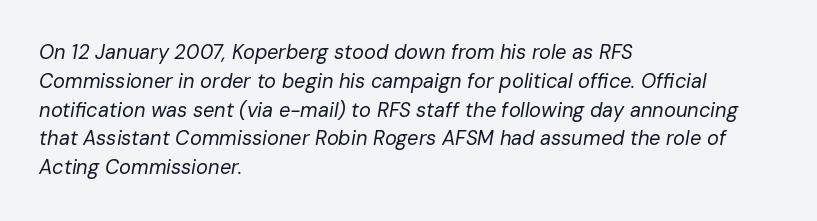
Think standard paragraph weight, or any step lighter than that. Which margin do the lines hug? The left one — the right edge is uneven. How would I describe the line gaps? Plain and ordinary. Quick note: underline off. Does the lettering tilt? It does — this is italic.
